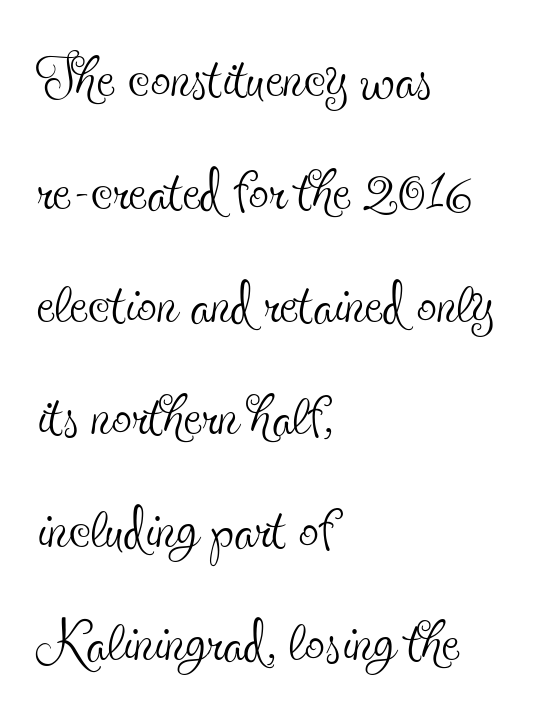
Q: Is the text bold? A: No.
Q: Is the typeface a serif or a sans-serif typeface? A: Serif.
Q: Is the text underlined? A: No.
Q: How is the paragraph aligned? A: Left-aligned.
Q: Is the spacing between letters normal or unusually wide? A: Normal.
Q: Is the spacing between lines tight, normal or loose? A: Normal.
Q: Width (condensed, normal, or wide)? A: Condensed.
Q: x-height? A: Small.
Q: Monospaced? A: No.
